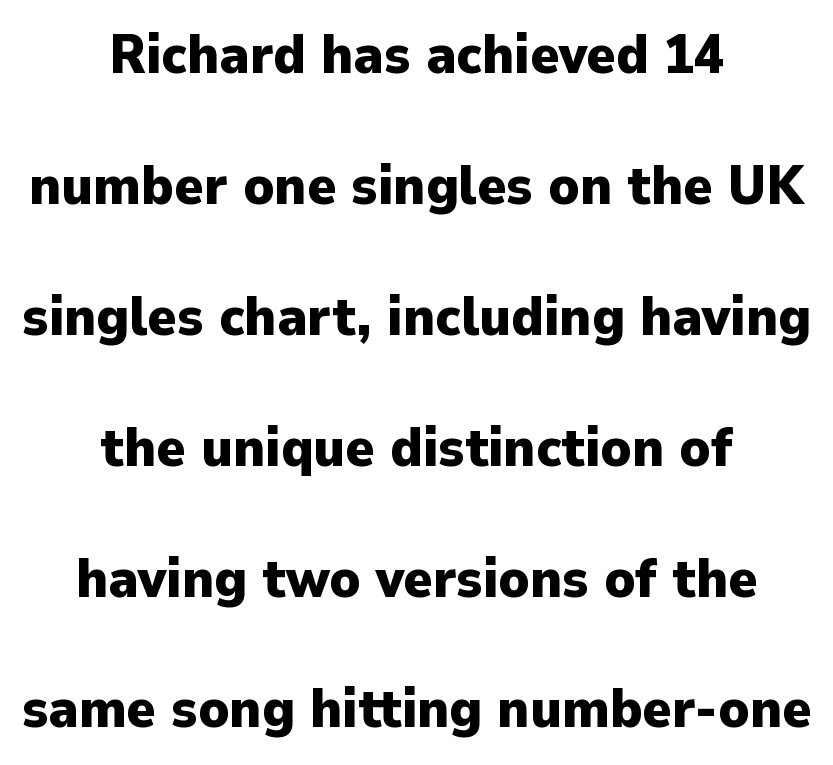
The image shows 55 px heavy sans-serif type, upright; set centered, loose line spacing (2.38x), normal letter spacing, not underlined; low stroke contrast and a medium x-height.
